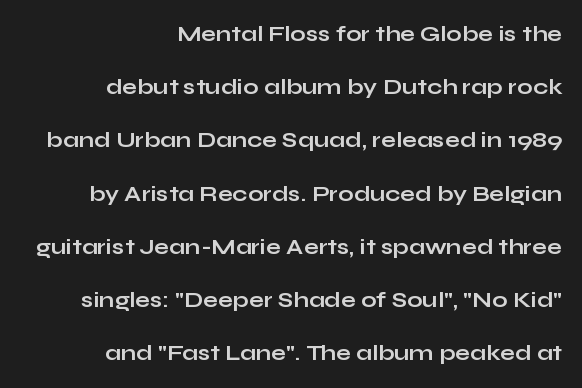
The image shows 22 px bold type, upright; set right-aligned, loose line spacing (2.42x), normal letter spacing, not underlined.
